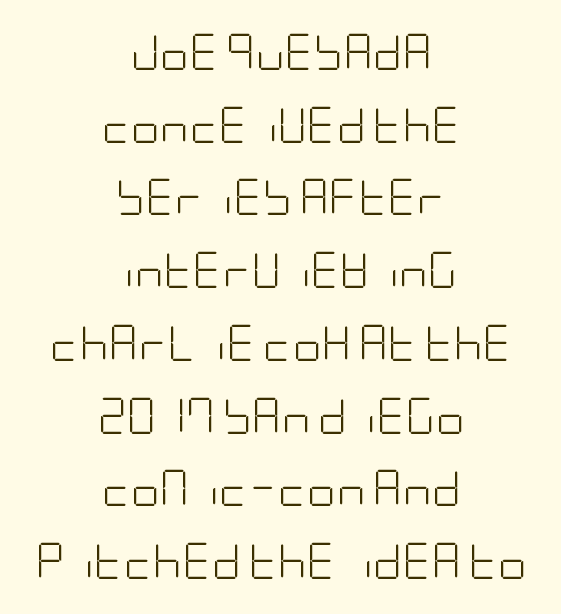
The image shows 36 px light, condensed sans-serif type, upright; set centered, loose line spacing (2.02x), normal letter spacing, not underlined; low stroke contrast and a large x-height.
